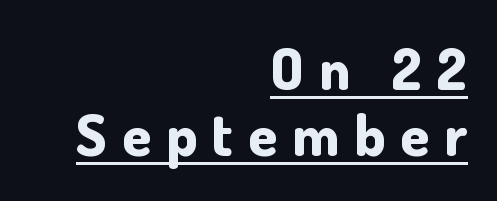
{"serif": "no", "italic": "no", "bold": "yes", "weight": "bold", "width": "normal", "stroke_contrast": "low", "x_height": "small", "monospaced": "no", "underline": "yes", "align": "right", "line_spacing": "tight", "line_spacing_ratio": 1.14, "letter_spacing": "wide", "letter_spacing_em": 0.26, "glyph_px": 58}
